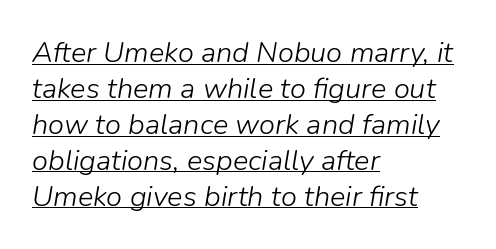
These lines are rendered in a variable-pitch font. On a weight scale, this lands at 450 or below. Compared with ordinary roman type, these characters are visibly tilted. This rendering uses left alignment, leaving the right contour irregular. Look at the tracking — it's just the regular setting, nothing added. Underline: present.
